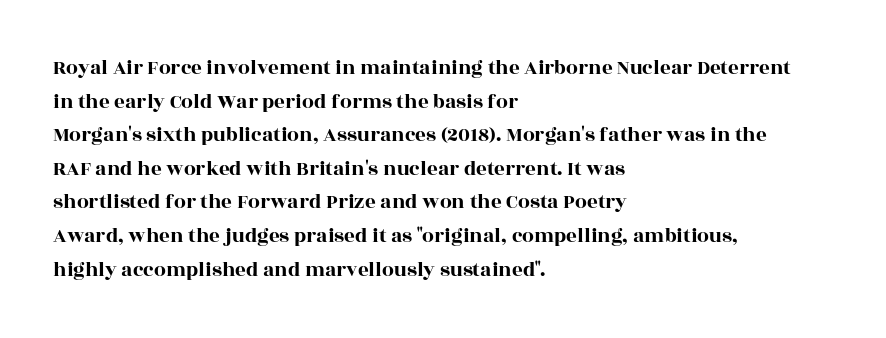
{"italic": "no", "underline": "no", "align": "left", "line_spacing": "normal", "line_spacing_ratio": 1.6, "letter_spacing": "normal", "letter_spacing_em": 0.0, "glyph_px": 21}
